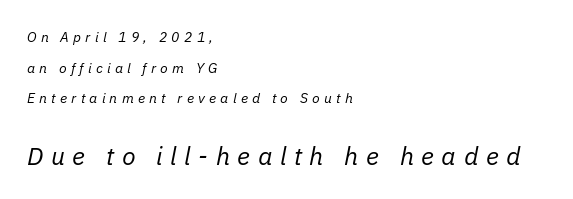
The font is comparable to plain body text, perhaps lighter. The letterforms stand isolated, each surrounded by extra space. Loosely led — the rows are spread out. The designer gave the closing block more size than the opening block. Check under the words: just untouched page.
